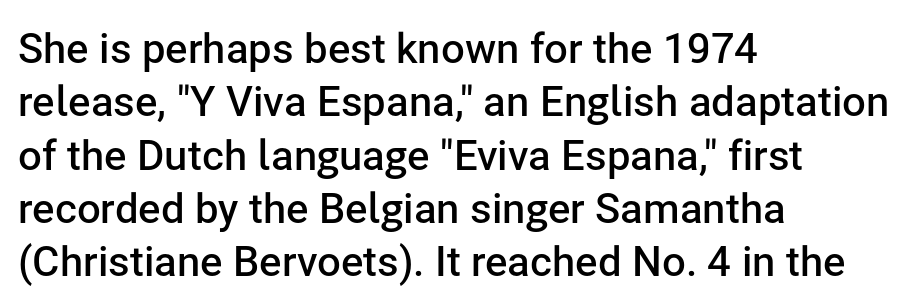
The image shows 42 px semibold sans-serif type, upright; set left-aligned, normal line spacing (1.27x), normal letter spacing, not underlined; low stroke contrast and a medium x-height.
